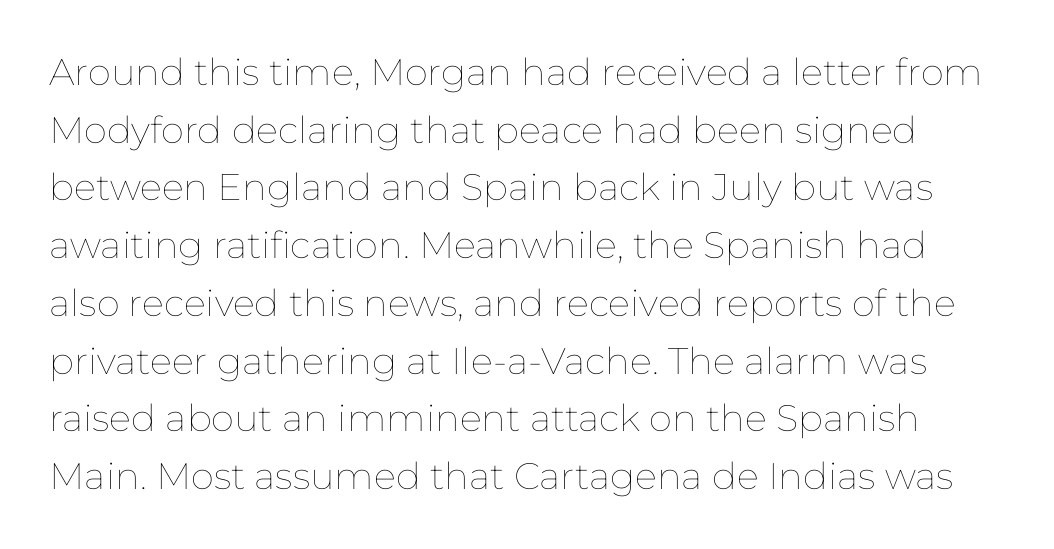
Q: Is the text bold? A: No.
Q: Is the text italic (slanted)? A: No, it is upright.
Q: Is the text underlined? A: No.
Q: Is the spacing between letters normal or unusually wide? A: Normal.
Q: Is the spacing between lines tight, normal or loose? A: Normal.
Q: Width (condensed, normal, or wide)? A: Normal.
Q: Stroke contrast? A: Low.
Q: x-height? A: Medium.
Q: Monospaced? A: No.
